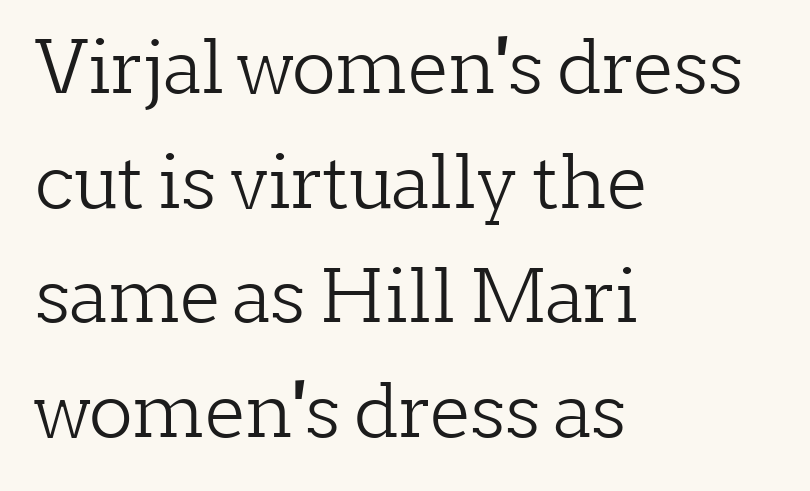
The image shows 73 px light serif type, upright; set left-aligned, normal line spacing (1.57x), normal letter spacing, not underlined; low stroke contrast and a medium x-height.
